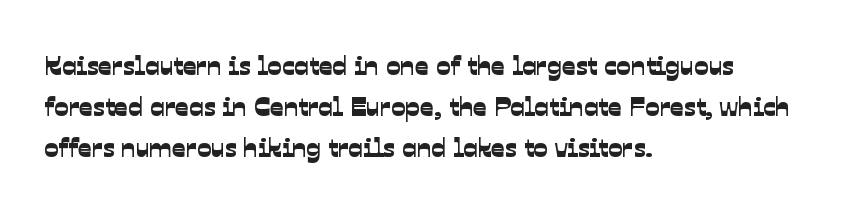
These lines sit exactly where default settings would place them. The baseline area is clear. Tracking here is standard; glyphs follow each other at the usual distance. Typeset ragged right — the left edge is the straight one.
